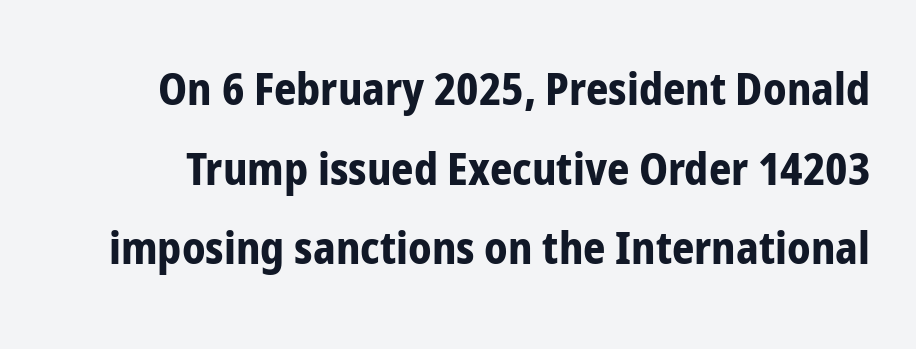
Q: Is the text bold? A: Yes.
Q: Is the text italic (slanted)? A: No, it is upright.
Q: Is the typeface a serif or a sans-serif typeface? A: Sans-serif.
Q: Is the text underlined? A: No.
Q: Is the spacing between letters normal or unusually wide? A: Normal.
Q: Width (condensed, normal, or wide)? A: Condensed.
Q: Stroke contrast? A: Low.
Q: x-height? A: Medium.
Q: Monospaced? A: No.
